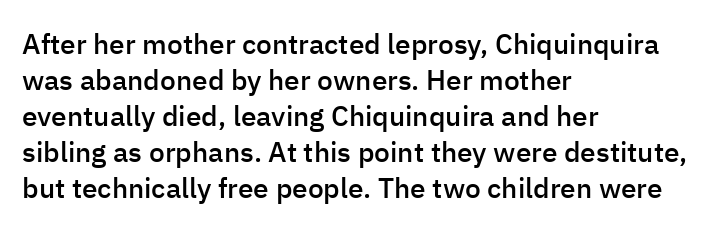
One-word summary of the alignment: left. The sample has been set in demibold, a notch under bold. Italic? Not at all — the glyphs are vertical. A normal amount of white space separates one row of letters from the next.
